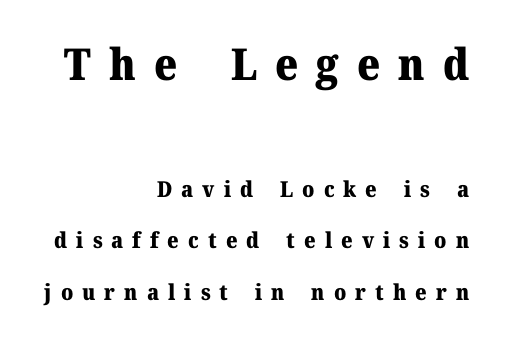
Only glyphs here, with clear space below each row. Heavy, bold letterforms. The type sits square on the baseline with zero lean. A typesetter would call this proportional, since set widths differ per character. Type size steps down from the first block to the second.
